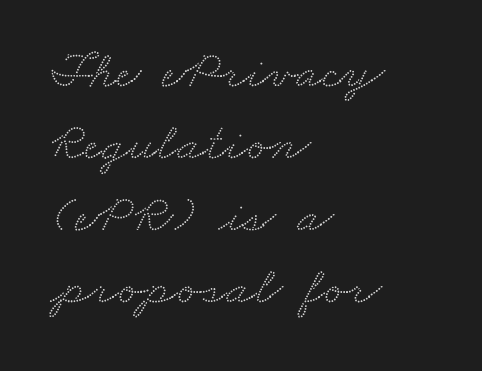
The text block is weighted toward the left margin, trailing off unevenly rightward. You could not count columns in this text — the font is proportionally spaced. Nothing unusual about the tracking: characters are spaced as the font intends. What's the leading like? Ordinary, nothing unusual. Examine the stroke ends and you'll spot serifs. The specimen omits any rule beneath the text block's lines.
